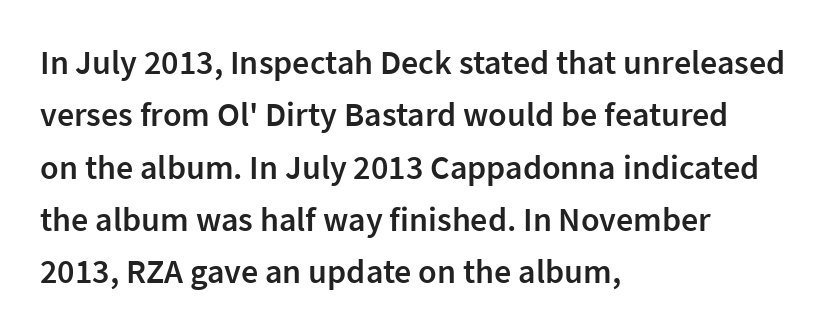
The image shows 34 px semibold sans-serif type, upright; set left-aligned, normal line spacing (1.54x), normal letter spacing, not underlined; low stroke contrast and a medium x-height.
